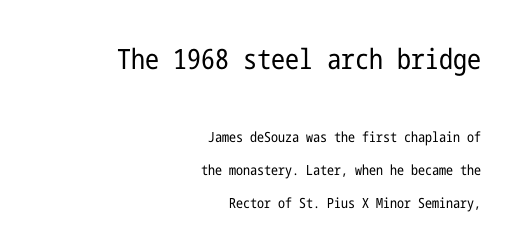
{"serif": "no", "italic": "no", "bold": "no", "weight": "regular", "width": "condensed", "stroke_contrast": "low", "x_height": "medium", "underline": "no", "align": "right", "line_spacing": "loose", "line_spacing_ratio": 2.35, "letter_spacing": "normal", "letter_spacing_em": 0.0, "larger_block": "first", "size_ratio": 2.0, "glyph_px": 28}
